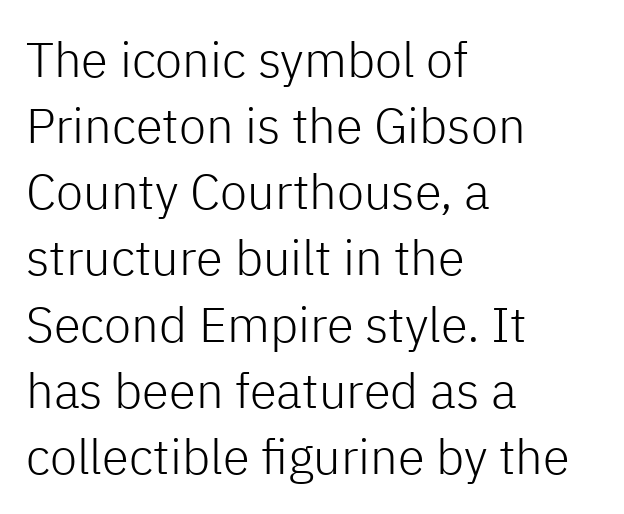
{"serif": "no", "italic": "no", "bold": "no", "weight": "light", "width": "normal", "stroke_contrast": "low", "x_height": "medium", "monospaced": "no", "underline": "no", "align": "left", "line_spacing": "normal", "line_spacing_ratio": 1.35, "letter_spacing": "normal", "letter_spacing_em": 0.0, "glyph_px": 49}
